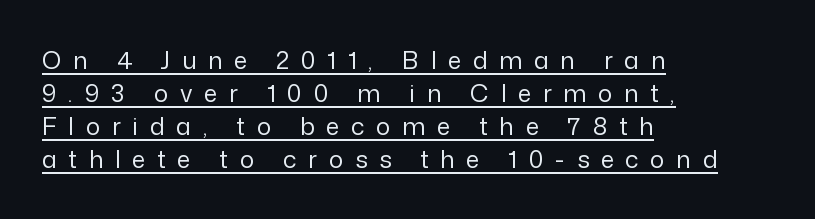
The image shows 24 px text type, upright; set left-aligned, normal line spacing (1.38x), unusually wide letter spacing (+0.49 em), underlined.
